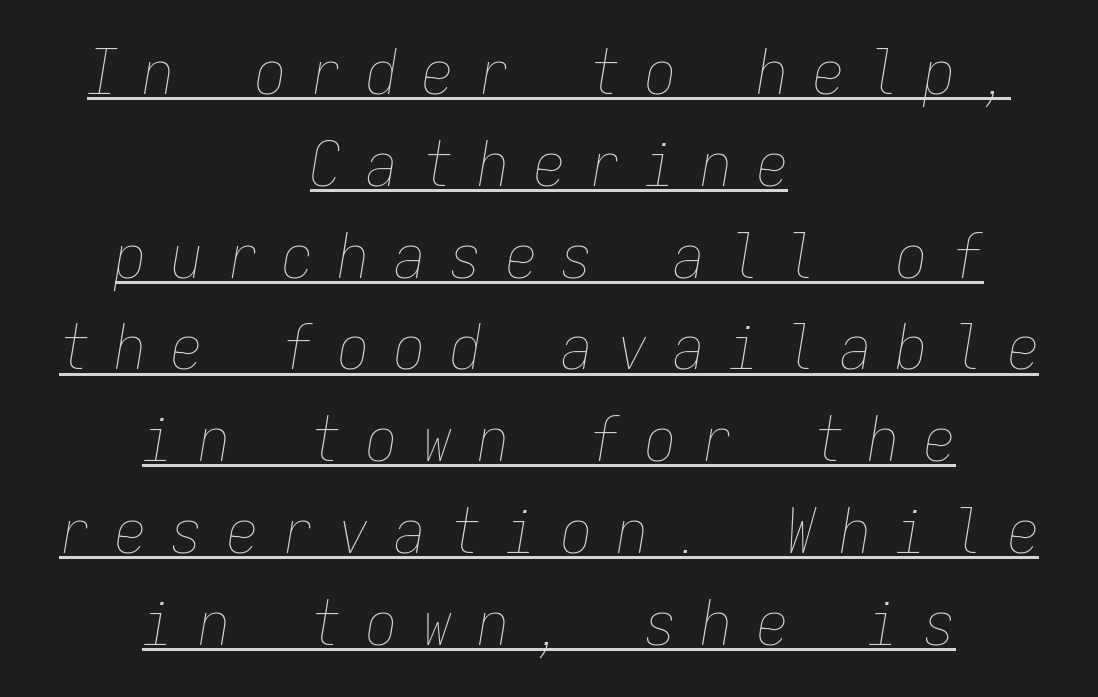
Compared with undecorated copy, this sample adds a rule below the words. The axis of the letterforms is tilted away from vertical. Do the characters align in a grid? Yes, the font is monospaced. In terms of letterspacing, this is a distinctly airy, spread setting.
